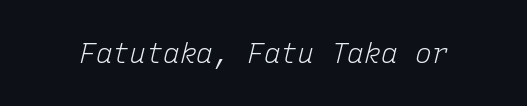
{"italic": "yes", "lean": "right", "slant_degrees": 15, "bold": "no", "weight": "light", "width": "normal", "stroke_contrast": "low", "x_height": "medium", "monospaced": "yes", "underline": "no", "letter_spacing": "normal", "letter_spacing_em": 0.0, "glyph_px": 28}
